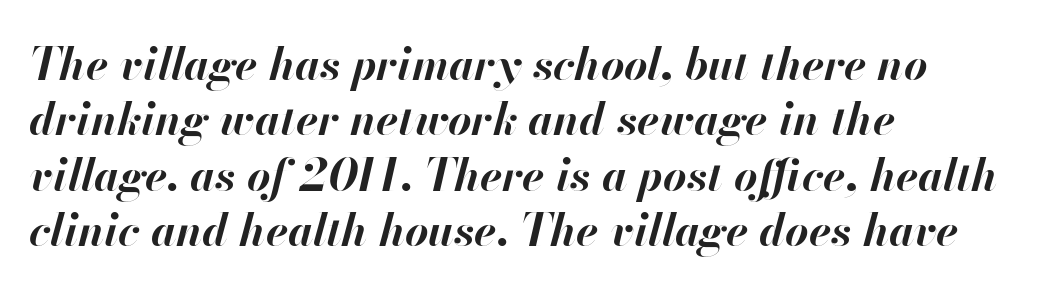
The image shows 45 px bold type, italic (leaning right); set left-aligned, line spacing 1.23x, normal letter spacing, not underlined; high stroke contrast and a small x-height.
